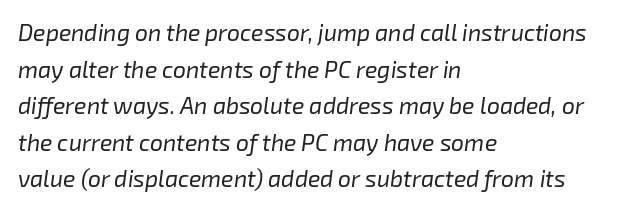
The passage shown leans; its letterforms are oblique. Does the copy run flush right? No — it runs flush left. Just letters on the line, the space beneath them empty. Stems here are at most as thick as an everyday book face. This sample uses plain, unmodified letter spacing.
